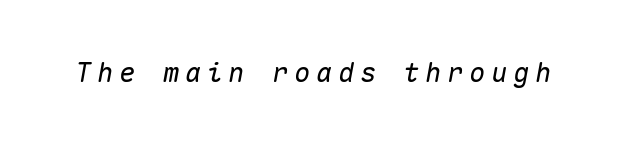
Unmarked baselines from the first word to the last. What stands out about the letter spacing? Its width — letters are far apart. An italicized treatment has been applied to the whole sample.
